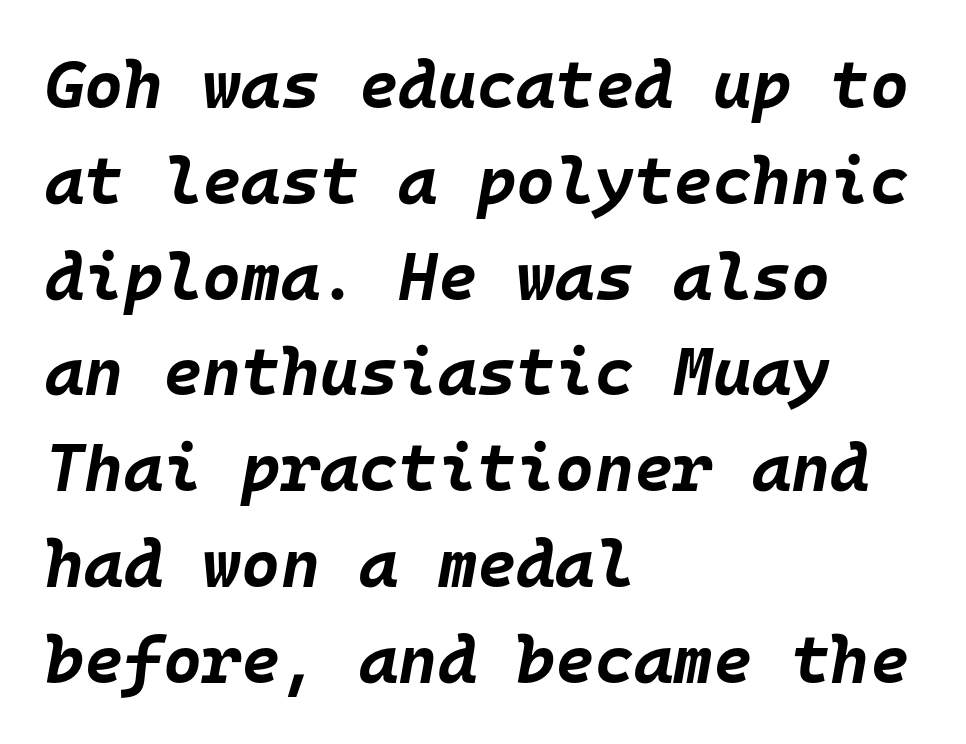
The image shows 67 px bold type, italic (leaning right), monospaced; set left-aligned, normal line spacing (1.43x), normal letter spacing, not underlined; low stroke contrast and a large x-height.
